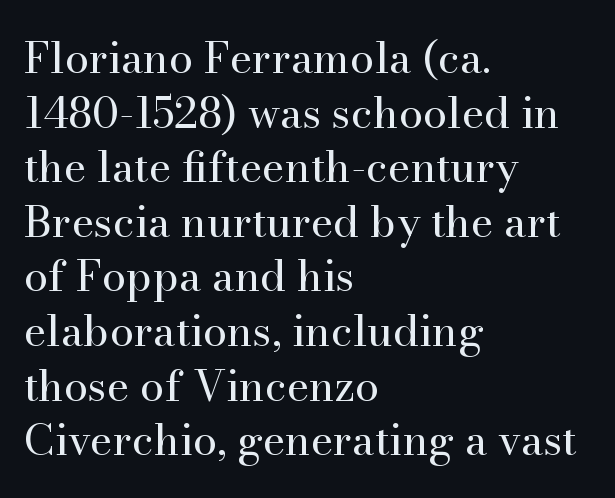
Q: Is the text bold? A: No.
Q: Is the text italic (slanted)? A: No, it is upright.
Q: Is the typeface a serif or a sans-serif typeface? A: Serif.
Q: Is the text underlined? A: No.
Q: How is the paragraph aligned? A: Left-aligned.
Q: Is the spacing between letters normal or unusually wide? A: Normal.
Q: Is the spacing between lines tight, normal or loose? A: Normal.
Q: Width (condensed, normal, or wide)? A: Normal.
Q: Stroke contrast? A: High.
Q: x-height? A: Small.
Q: Monospaced? A: No.
